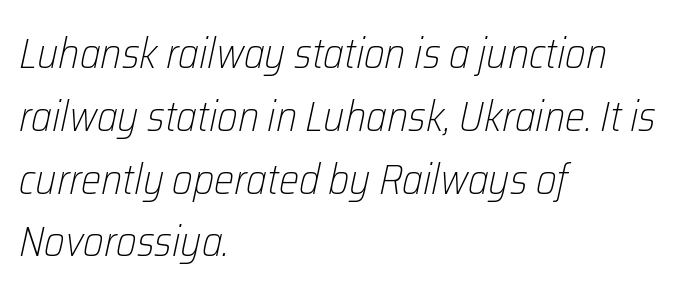
The image shows 43 px light, condensed type, italic (leaning right); set left-aligned, normal line spacing (1.46x), normal letter spacing, not underlined; low stroke contrast and a medium x-height.
